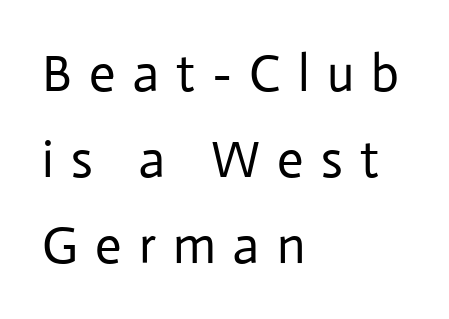
{"serif": "no", "italic": "no", "bold": "no", "weight": "regular", "width": "normal", "stroke_contrast": "low", "x_height": "medium", "monospaced": "no", "underline": "no", "align": "left", "line_spacing": "normal", "line_spacing_ratio": 1.65, "letter_spacing": "wide", "letter_spacing_em": 0.33, "glyph_px": 52}
